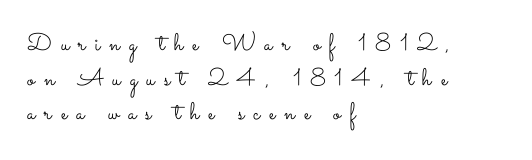
The image shows 24 px text type; set left-aligned, normal line spacing (1.44x), unusually wide letter spacing (+0.38 em), not underlined.
